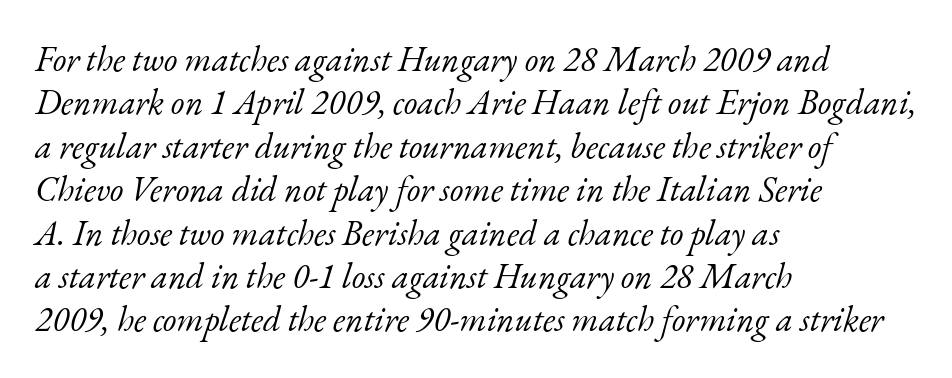
{"serif": "yes", "italic": "yes", "lean": "right", "slant_degrees": 17, "bold": "no", "weight": "light", "width": "normal", "stroke_contrast": "low", "x_height": "small", "monospaced": "no", "underline": "no", "align": "left", "line_spacing_ratio": 1.24, "letter_spacing": "normal", "letter_spacing_em": 0.0, "glyph_px": 35}
